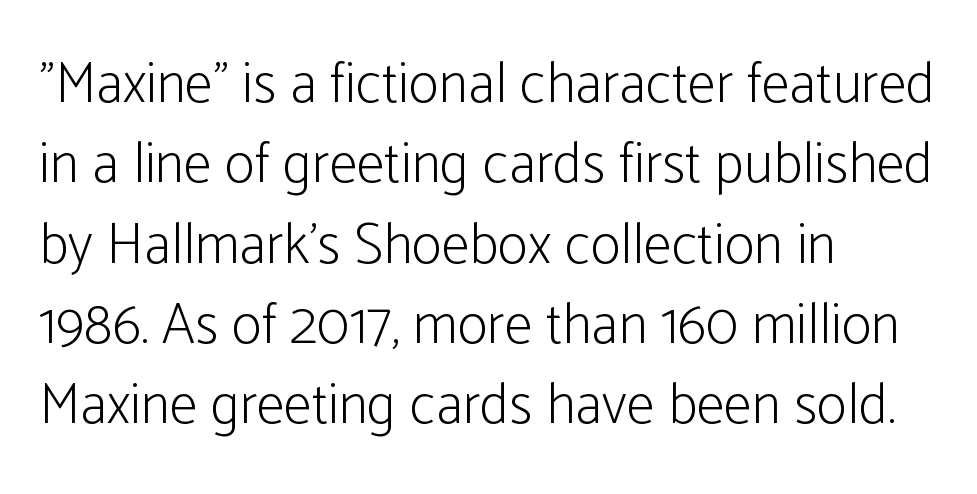
{"serif": "no", "italic": "no", "bold": "no", "weight": "light", "width": "condensed", "stroke_contrast": "low", "x_height": "medium", "monospaced": "no", "underline": "no", "align": "left", "line_spacing": "normal", "line_spacing_ratio": 1.41, "letter_spacing": "normal", "letter_spacing_em": 0.0, "glyph_px": 57}
